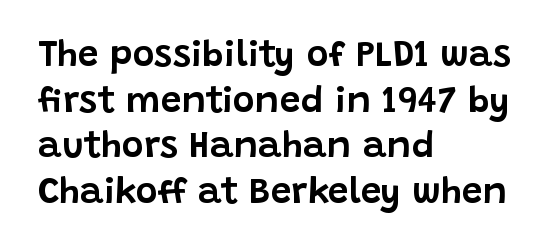
Q: Is the text italic (slanted)? A: No, it is upright.
Q: Is the typeface a serif or a sans-serif typeface? A: Sans-serif.
Q: Is the text underlined? A: No.
Q: How is the paragraph aligned? A: Left-aligned.
Q: Is the spacing between letters normal or unusually wide? A: Normal.
Q: Width (condensed, normal, or wide)? A: Normal.
Q: Stroke contrast? A: Low.
Q: x-height? A: Large.
Q: Monospaced? A: No.
